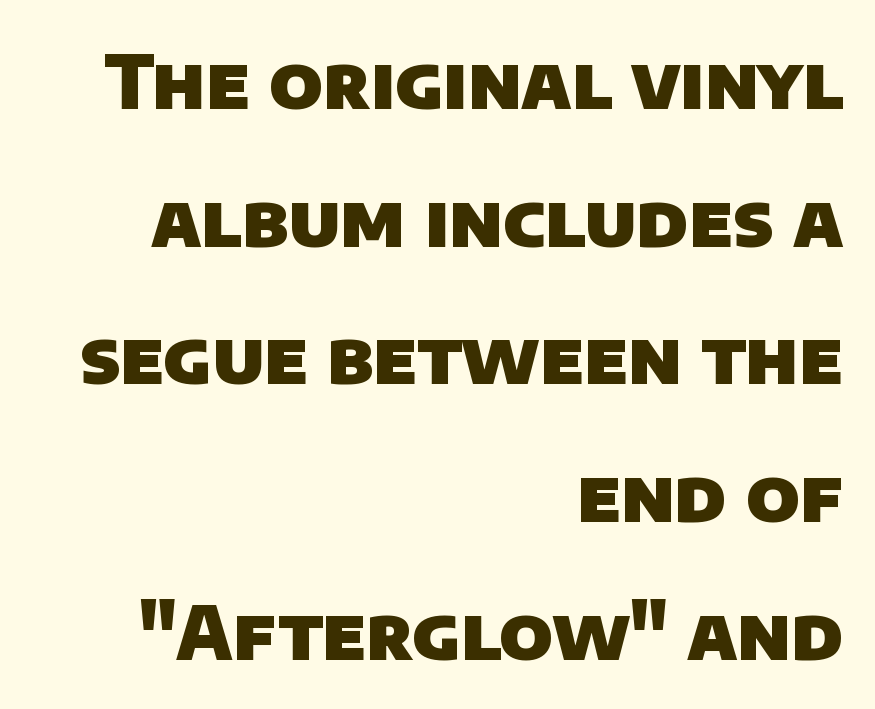
Q: Is the text bold? A: Yes.
Q: Is the typeface a serif or a sans-serif typeface? A: Sans-serif.
Q: Is the text underlined? A: No.
Q: How is the paragraph aligned? A: Right-aligned.
Q: Is the spacing between letters normal or unusually wide? A: Normal.
Q: Width (condensed, normal, or wide)? A: Normal.
Q: Stroke contrast? A: Low.
Q: x-height? A: Large.
Q: Monospaced? A: No.
